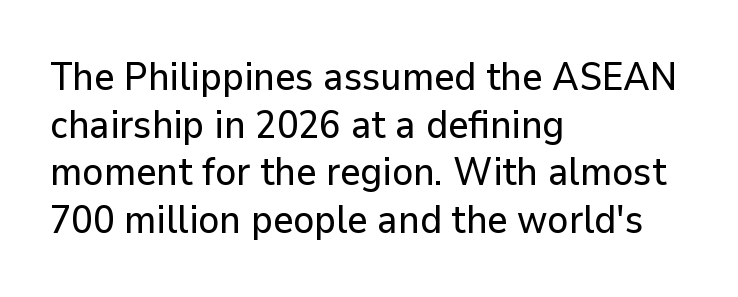
Q: Is the text italic (slanted)? A: No, it is upright.
Q: Is the typeface a serif or a sans-serif typeface? A: Sans-serif.
Q: Is the text underlined? A: No.
Q: How is the paragraph aligned? A: Left-aligned.
Q: Is the spacing between letters normal or unusually wide? A: Normal.
Q: Width (condensed, normal, or wide)? A: Normal.
Q: Stroke contrast? A: Low.
Q: x-height? A: Medium.
Q: Monospaced? A: No.
